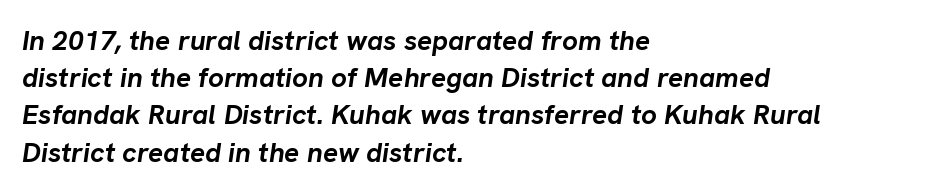
{"italic": "yes", "lean": "right", "slant_degrees": 8, "bold": "yes", "weight": "semibold", "width": "normal", "stroke_contrast": "low", "x_height": "medium", "monospaced": "no", "underline": "no", "align": "left", "line_spacing": "normal", "line_spacing_ratio": 1.33, "letter_spacing": "normal", "letter_spacing_em": 0.0, "glyph_px": 28}
